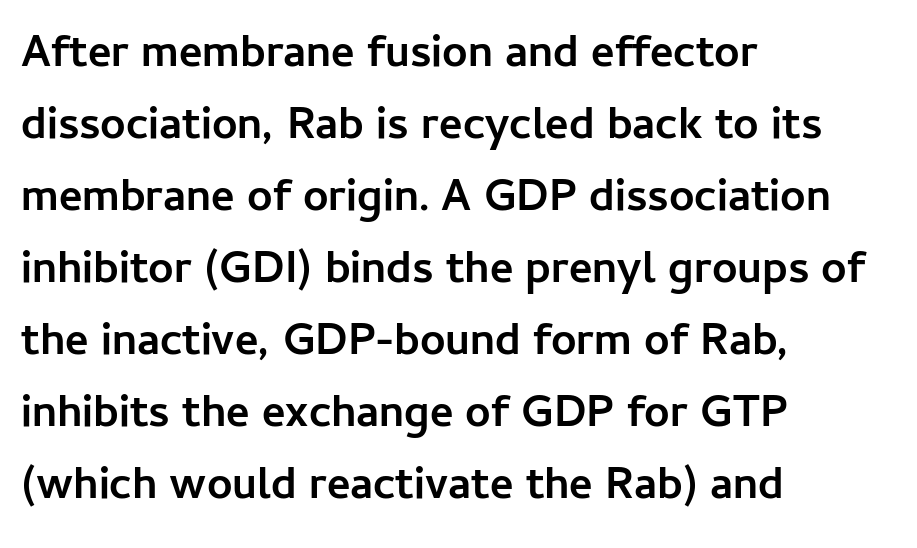
The image shows 45 px semibold sans-serif type, upright; set left-aligned, normal line spacing (1.6x), normal letter spacing, not underlined; low stroke contrast and a medium x-height.
